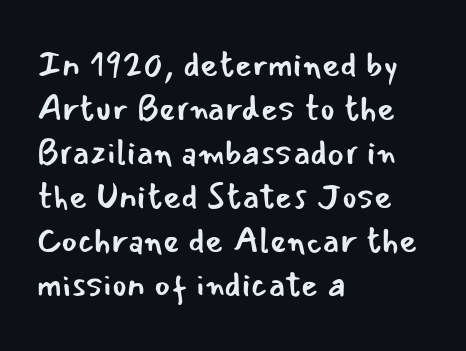
Letter spacing: default. Reading down the column, the eye jumps a familiar distance to each next line. What kind of face is this? One without serifs — a sans. The face looks like a standard text weight, possibly lighter.
